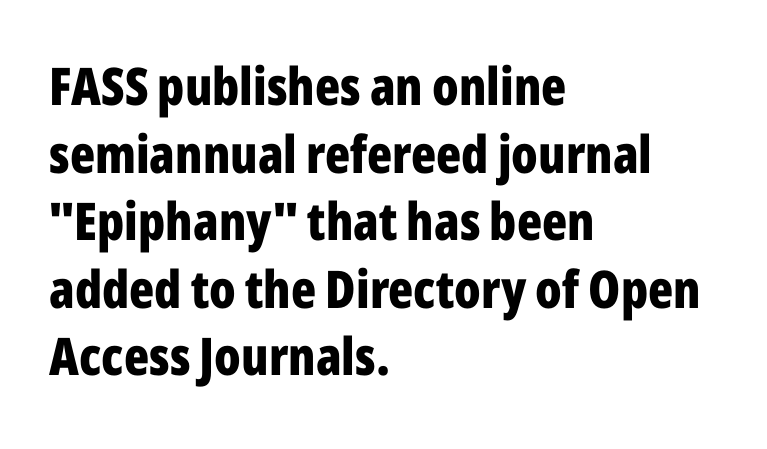
{"serif": "no", "italic": "no", "bold": "yes", "weight": "bold", "width": "condensed", "stroke_contrast": "low", "x_height": "medium", "monospaced": "no", "underline": "no", "align": "left", "line_spacing": "normal", "line_spacing_ratio": 1.3, "letter_spacing": "normal", "letter_spacing_em": 0.0, "glyph_px": 52}
